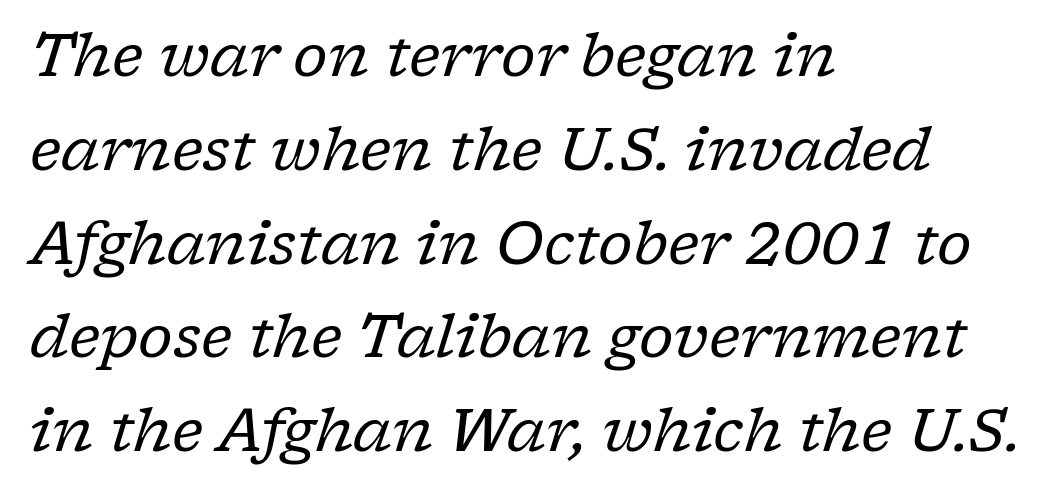
Q: Is the text bold? A: No.
Q: Is the text italic (slanted)? A: Yes, it leans right by about 17 degrees.
Q: Is the typeface a serif or a sans-serif typeface? A: Serif.
Q: Is the text underlined? A: No.
Q: How is the paragraph aligned? A: Left-aligned.
Q: Is the spacing between letters normal or unusually wide? A: Normal.
Q: Is the spacing between lines tight, normal or loose? A: Normal.
Q: Width (condensed, normal, or wide)? A: Normal.
Q: Stroke contrast? A: Low.
Q: x-height? A: Medium.
Q: Monospaced? A: No.
